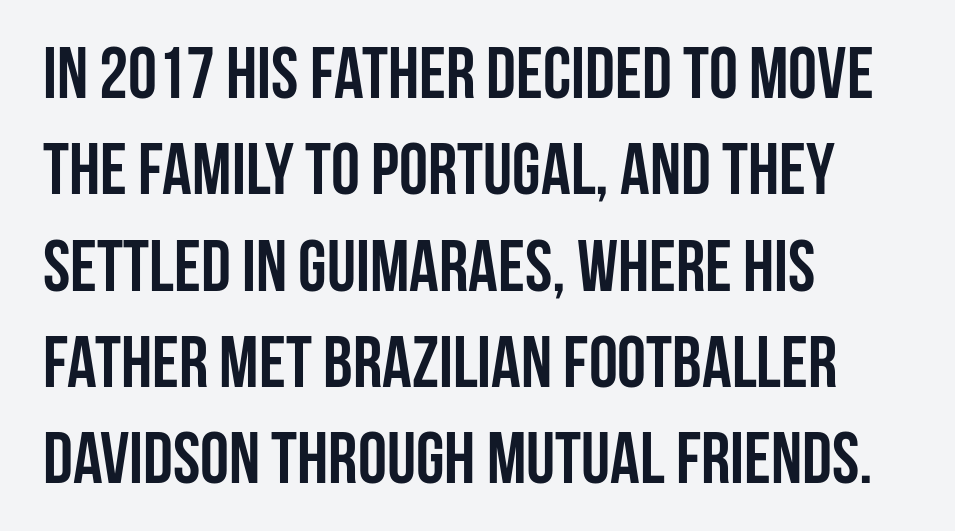
Q: Is the text bold? A: Yes.
Q: Is the text italic (slanted)? A: No, it is upright.
Q: Is the typeface a serif or a sans-serif typeface? A: Sans-serif.
Q: Is the text underlined? A: No.
Q: How is the paragraph aligned? A: Left-aligned.
Q: Is the spacing between letters normal or unusually wide? A: Normal.
Q: Is the spacing between lines tight, normal or loose? A: Normal.
Q: Width (condensed, normal, or wide)? A: Condensed.
Q: Stroke contrast? A: Low.
Q: x-height? A: Large.
Q: Monospaced? A: No.
